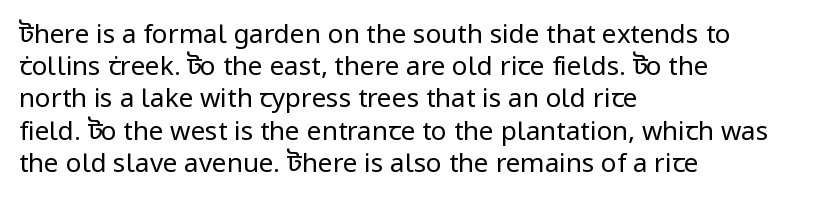
{"italic": "no", "bold": "no", "underline": "no", "align": "left", "line_spacing_ratio": 1.24, "letter_spacing": "normal", "letter_spacing_em": 0.0, "glyph_px": 26}
